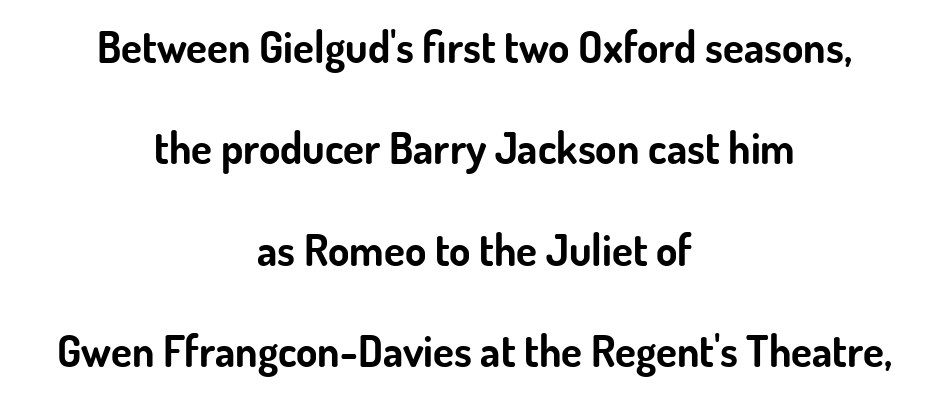
The image shows 43 px bold sans-serif type, upright; set centered, loose line spacing (2.36x), normal letter spacing, not underlined; low stroke contrast and a small x-height.
